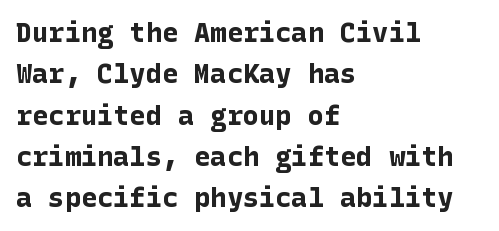
{"italic": "no", "bold": "yes", "underline": "no", "align": "left", "line_spacing": "normal", "line_spacing_ratio": 1.53, "letter_spacing": "normal", "letter_spacing_em": 0.0, "glyph_px": 27}
